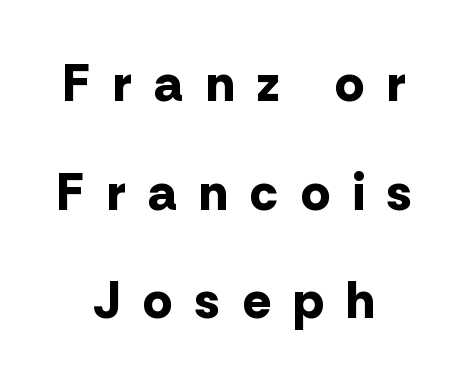
Serif or sans? Sans — the stroke terminals are bare. Summary of weight: heavy, a full bold. If you drew a line through each stem, it would be perfectly vertical. Compared with a flush-left layout, this one balances lines on the center instead. Type without underlining.
